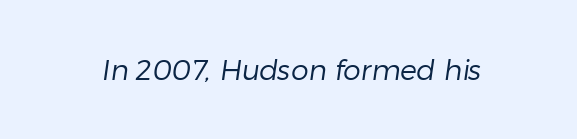
Q: Is the text bold? A: No.
Q: Is the typeface a serif or a sans-serif typeface? A: Sans-serif.
Q: Is the text underlined? A: No.
Q: Is the spacing between letters normal or unusually wide? A: Normal.
Q: Width (condensed, normal, or wide)? A: Normal.
Q: Stroke contrast? A: Low.
Q: x-height? A: Medium.
Q: Monospaced? A: No.
